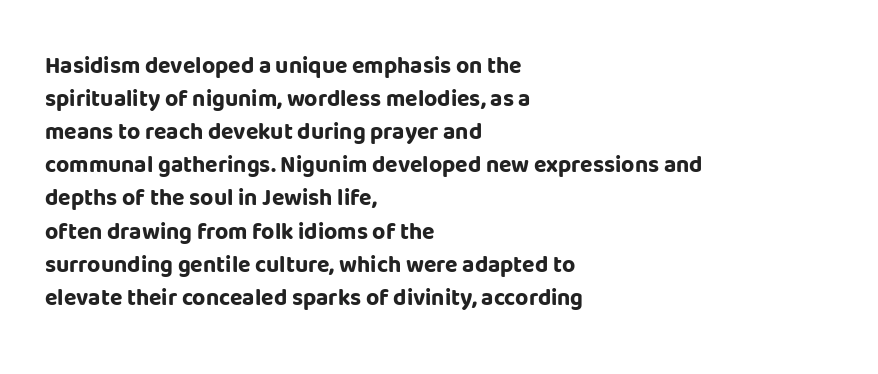
The image shows 23 px bold type, upright; set left-aligned, normal line spacing (1.44x), normal letter spacing, not underlined.
